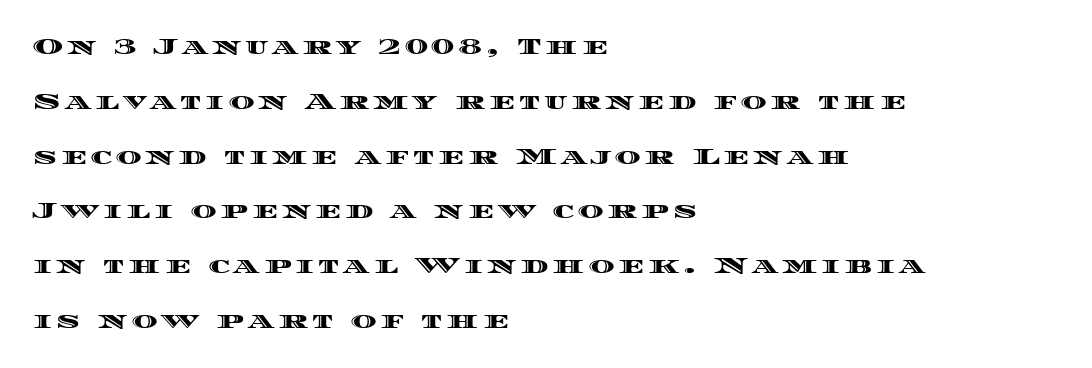
If you drew a ruler down the left edge, every line would touch it. The glyphs are unaccompanied by any horizontal stroke below them. Vertical strokes here are truly vertical. Quick note: interline space is abundant.
